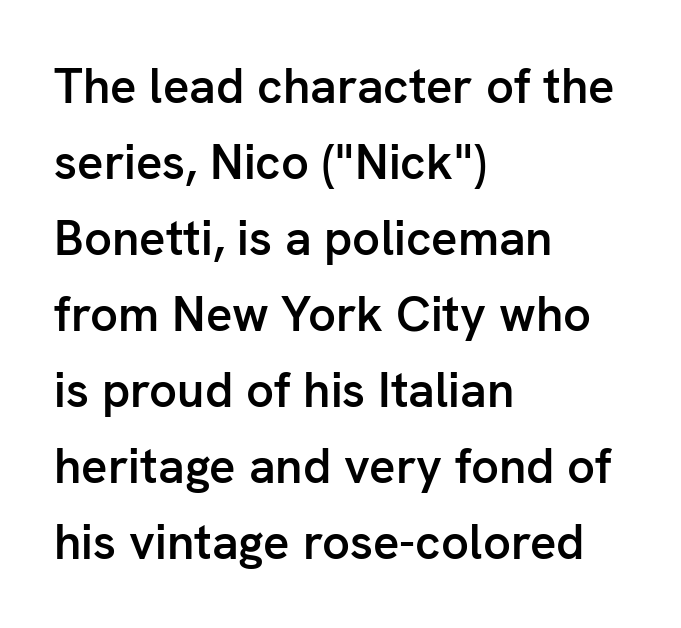
The image shows 49 px semibold sans-serif type, upright; set left-aligned, normal line spacing (1.55x), normal letter spacing, not underlined; low stroke contrast and a medium x-height.
